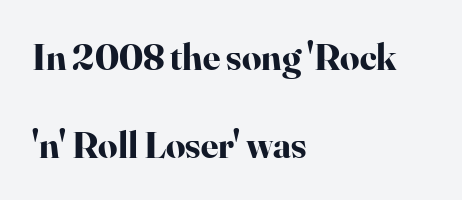
Q: Is the text bold? A: Yes.
Q: Is the text italic (slanted)? A: No, it is upright.
Q: Is the typeface a serif or a sans-serif typeface? A: Serif.
Q: Is the text underlined? A: No.
Q: How is the paragraph aligned? A: Left-aligned.
Q: Is the spacing between letters normal or unusually wide? A: Normal.
Q: Is the spacing between lines tight, normal or loose? A: Loose.
Q: Width (condensed, normal, or wide)? A: Normal.
Q: Stroke contrast? A: High.
Q: x-height? A: Small.
Q: Monospaced? A: No.
